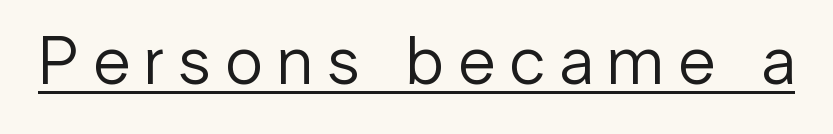
This is underlined copy, the kind a proofreader might mark for attention. Typographically, this falls in the sans-serif category. The lettering stays uniformly vertical, giving the passage a roman look. The line texture is sparse and dotted thanks to wide tracking. Spacing verdict: proportional, widths tailored to each character. Letters have the restrained weight of plain body copy at most.
